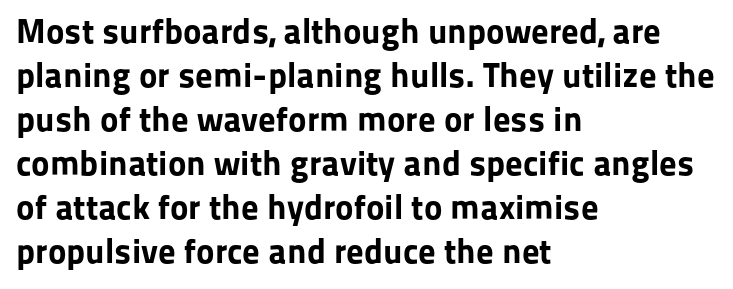
The image shows 35 px bold sans-serif type, upright; set left-aligned, normal line spacing (1.26x), normal letter spacing, not underlined; low stroke contrast and a medium x-height.
